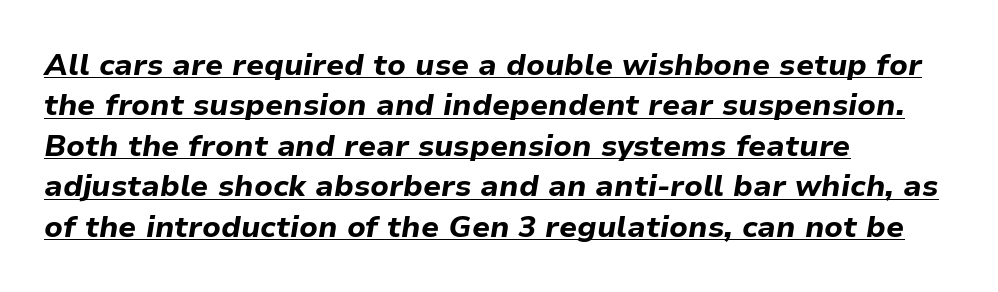
{"italic": "yes", "lean": "right", "slant_degrees": 9, "bold": "yes", "weight": "bold", "width": "normal", "stroke_contrast": "low", "x_height": "medium", "monospaced": "no", "underline": "yes", "align": "left", "line_spacing": "normal", "line_spacing_ratio": 1.35, "letter_spacing": "normal", "letter_spacing_em": 0.0, "glyph_px": 30}
